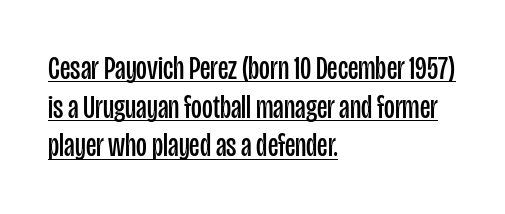
{"serif": "no", "italic": "no", "bold": "no", "weight": "regular", "width": "condensed", "stroke_contrast": "low", "x_height": "large", "monospaced": "no", "underline": "yes", "align": "left", "line_spacing_ratio": 1.17, "letter_spacing": "normal", "letter_spacing_em": 0.0, "glyph_px": 33}
